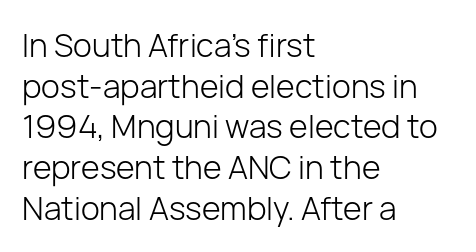
The image shows 32 px light sans-serif type, upright; set left-aligned, normal line spacing (1.27x), normal letter spacing, not underlined; low stroke contrast and a medium x-height.
